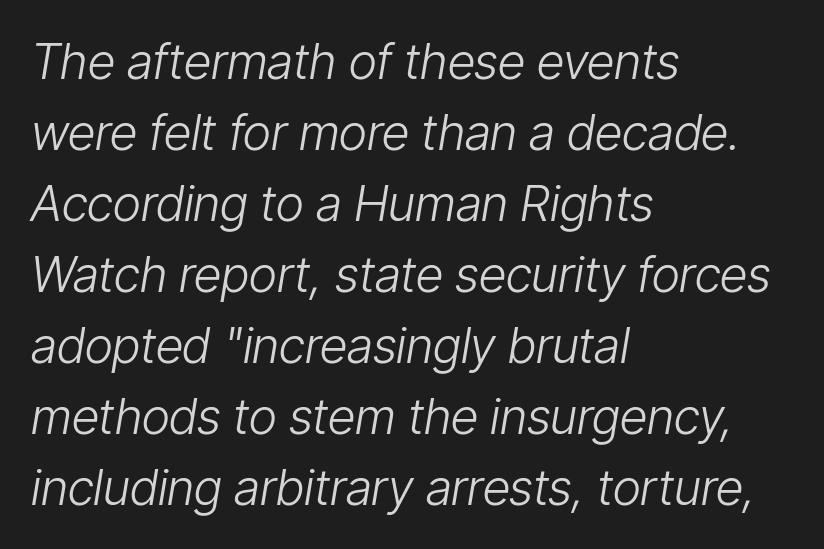
Notice how the passage keeps a crisp vertical edge on the left only. The typeface has the unassuming heft of standard copy or less. Spacing verdict: proportional, widths tailored to each character. Each new line begins a customary step beneath the previous one. Glance below the letters and you will spot only blank space.
